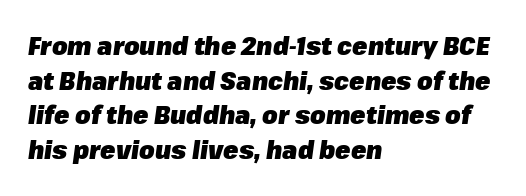
The image shows 25 px bold type, italic (leaning right); set left-aligned, normal line spacing (1.39x), normal letter spacing, not underlined.
